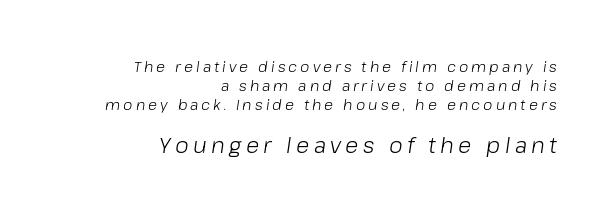
{"italic": "yes", "lean": "right", "slant_degrees": 8, "bold": "no", "underline": "no", "align": "right", "line_spacing": "normal", "line_spacing_ratio": 1.26, "letter_spacing": "wide", "letter_spacing_em": 0.2, "larger_block": "second", "size_ratio": 1.47, "glyph_px": 22}
